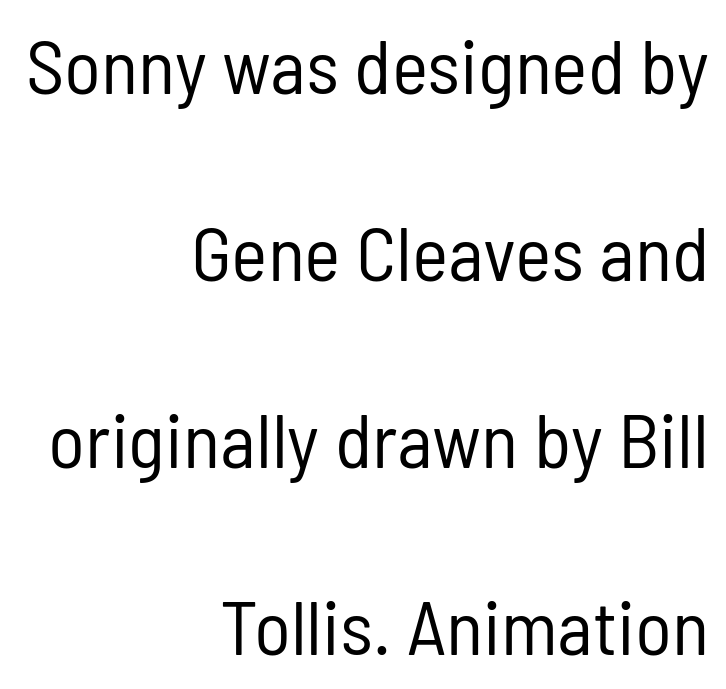
This rendering features lettering with no underline. Heaviness? Minimal to ordinary, like unemphasized prose. These lines keep a tight, regular rhythm from letter to letter. Do the characters align in a grid? No, the font is proportional. Vertical spacing — loose. When letters stand straight like this, we call the style roman or upright.
